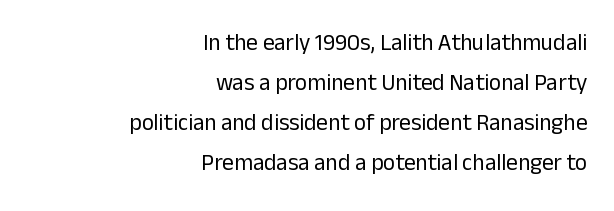
Glance below the letters and you will spot only blank space. This is the regular roman posture of the typeface. Here the glyphs are tracked normally, forming tight word shapes. The paragraph has a hard right edge and a soft left edge. The characters are drawn with everyday or finer stroke widths.
